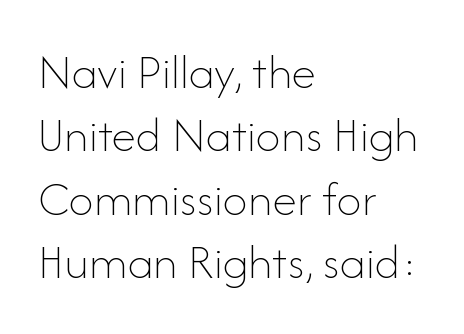
This is the regular roman posture of the typeface. In terms of letterspacing, this is plain default setting. Teacher's note: observe the even left margin — that is flush-left alignment. Character widths vary here, with narrow letters taking less room than wide ones. The face looks like a standard text weight, possibly lighter. The specimen omits any rule beneath the text block's lines.
